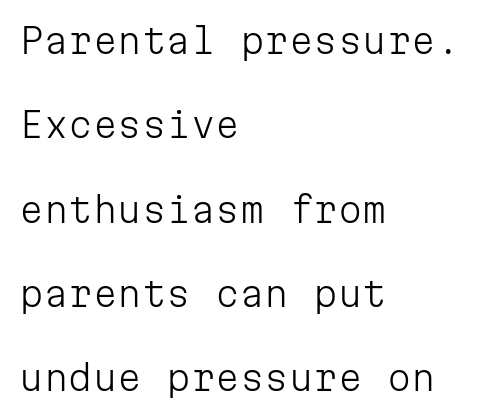
{"serif": "no", "italic": "no", "bold": "no", "weight": "light", "width": "normal", "stroke_contrast": "low", "x_height": "medium", "monospaced": "yes", "underline": "no", "align": "left", "line_spacing": "loose", "line_spacing_ratio": 2.41, "letter_spacing": "normal", "letter_spacing_em": 0.0, "glyph_px": 35}
